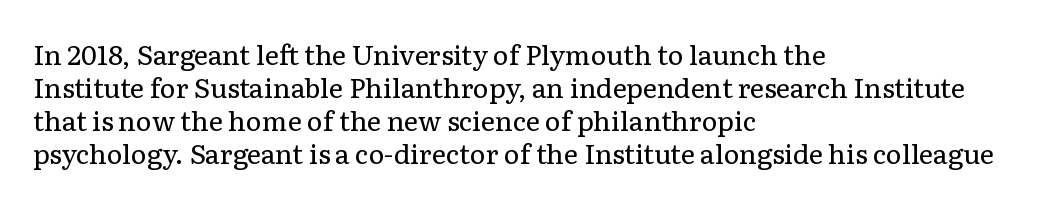
Q: Is the text bold? A: No.
Q: Is the text italic (slanted)? A: No, it is upright.
Q: Is the text underlined? A: No.
Q: How is the paragraph aligned? A: Left-aligned.
Q: Is the spacing between letters normal or unusually wide? A: Normal.
